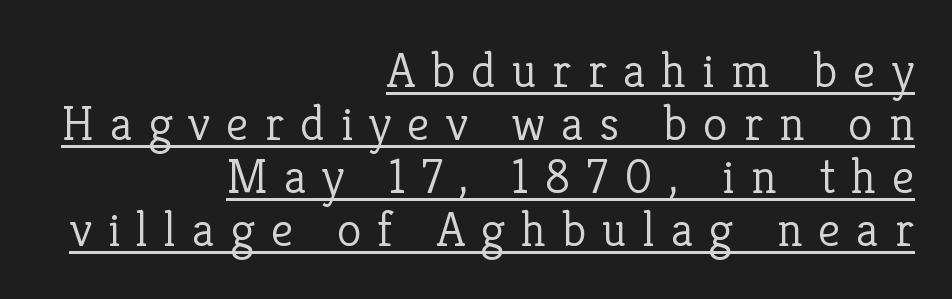
Q: Is the text bold? A: No.
Q: Is the text italic (slanted)? A: No, it is upright.
Q: Is the typeface a serif or a sans-serif typeface? A: Serif.
Q: Is the text underlined? A: Yes.
Q: How is the paragraph aligned? A: Right-aligned.
Q: Is the spacing between letters normal or unusually wide? A: Unusually wide.
Q: Is the spacing between lines tight, normal or loose? A: Tight.
Q: Width (condensed, normal, or wide)? A: Normal.
Q: Stroke contrast? A: Low.
Q: x-height? A: Medium.
Q: Monospaced? A: No.
